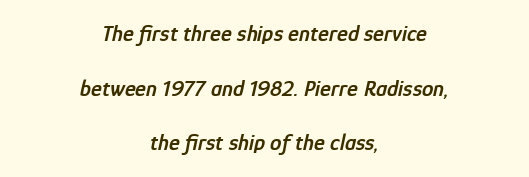
Q: Is the text bold? A: Semi-bold.
Q: Is the text italic (slanted)? A: Yes, it leans right by about 12 degrees.
Q: Is the text underlined? A: No.
Q: How is the paragraph aligned? A: Centered.
Q: Is the spacing between letters normal or unusually wide? A: Normal.
Q: Is the spacing between lines tight, normal or loose? A: Loose.
